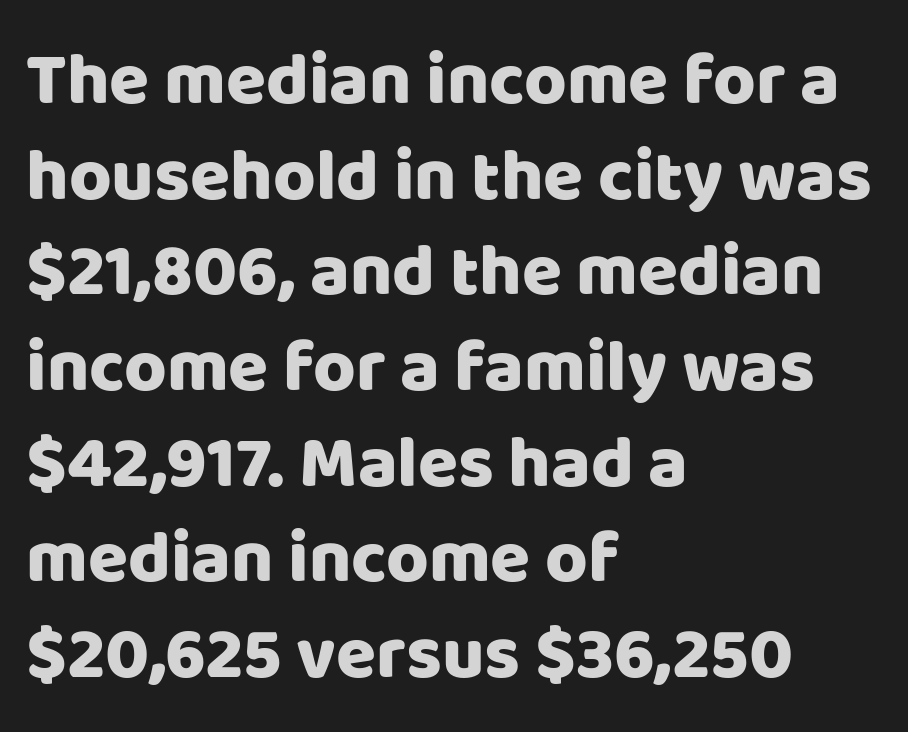
{"serif": "no", "italic": "no", "width": "normal", "stroke_contrast": "low", "x_height": "large", "monospaced": "no", "underline": "no", "align": "left", "line_spacing": "normal", "line_spacing_ratio": 1.31, "letter_spacing": "normal", "letter_spacing_em": 0.0, "glyph_px": 73}
